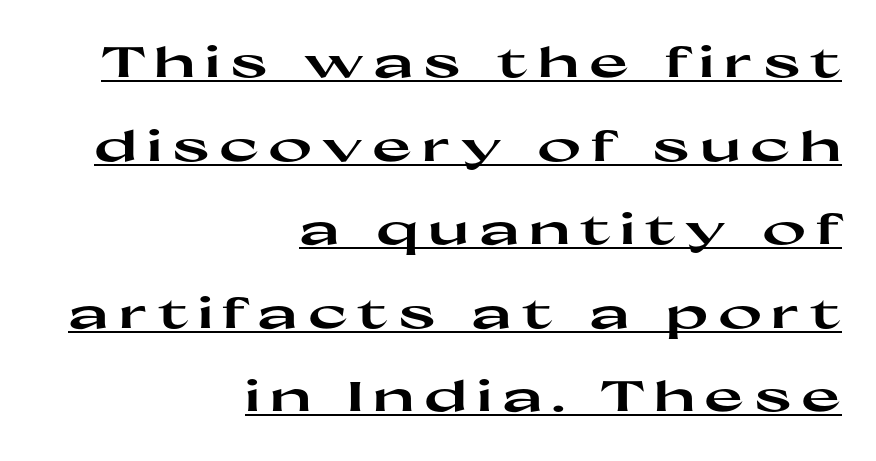
Q: Is the text bold? A: Yes.
Q: Is the text italic (slanted)? A: No, it is upright.
Q: Is the typeface a serif or a sans-serif typeface? A: Sans-serif.
Q: Is the text underlined? A: Yes.
Q: How is the paragraph aligned? A: Right-aligned.
Q: Is the spacing between letters normal or unusually wide? A: Unusually wide.
Q: Is the spacing between lines tight, normal or loose? A: Loose.
Q: Width (condensed, normal, or wide)? A: Wide.
Q: Stroke contrast? A: High.
Q: x-height? A: Medium.
Q: Monospaced? A: No.
